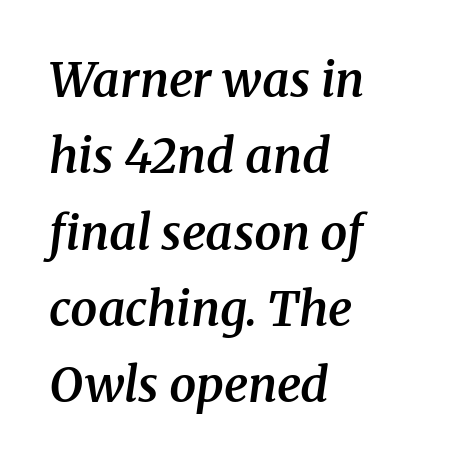
Proportional: the letters do not fall into vertical columns. Notice how the passage keeps a crisp vertical edge on the left only. The letters are semibold — heavier than regular but short of a full bold. Nobody touched the tracking dial on this one.
